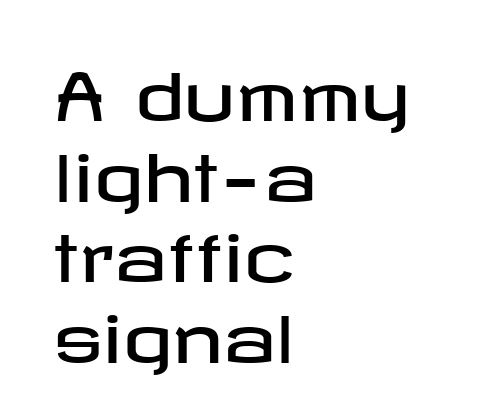
{"serif": "no", "italic": "no", "width": "wide", "stroke_contrast": "low", "x_height": "medium", "underline": "no", "align": "left", "line_spacing": "normal", "line_spacing_ratio": 1.26, "letter_spacing": "normal", "letter_spacing_em": 0.0, "glyph_px": 64}
